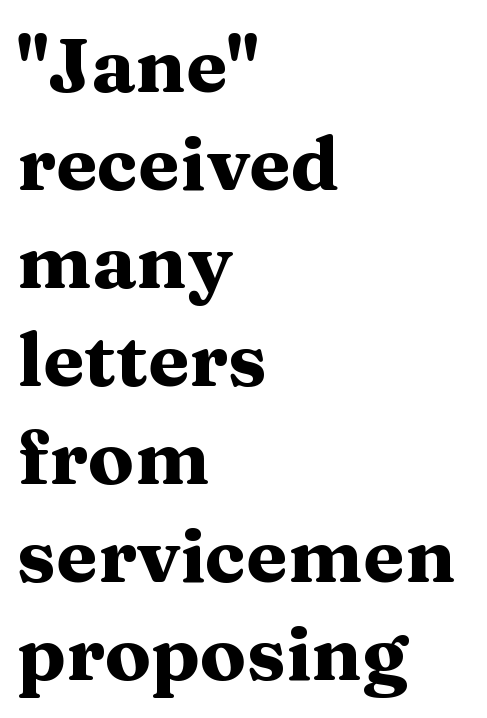
{"serif": "yes", "italic": "no", "bold": "yes", "weight": "heavy", "width": "wide", "stroke_contrast": "medium", "x_height": "medium", "monospaced": "no", "underline": "no", "align": "left", "line_spacing": "normal", "line_spacing_ratio": 1.29, "letter_spacing": "normal", "letter_spacing_em": 0.0, "glyph_px": 76}
